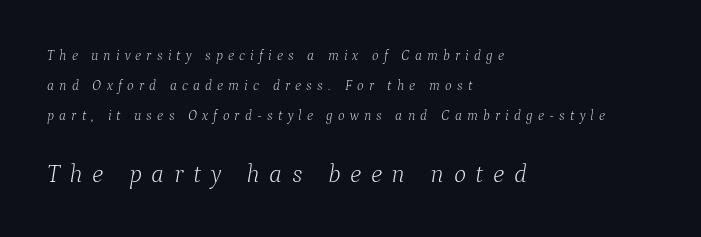
{"italic": "yes", "lean": "right", "slant_degrees": 9, "bold": "no", "underline": "no", "align": "left", "line_spacing": "loose", "line_spacing_ratio": 2.16, "letter_spacing": "wide", "letter_spacing_em": 0.37, "larger_block": "second", "size_ratio": 1.86, "glyph_px": 26}
